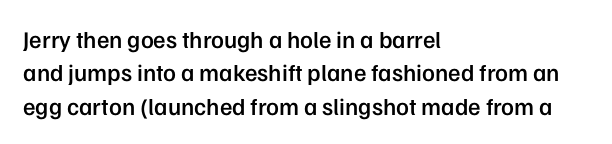
{"italic": "no", "bold": "semi", "underline": "no", "align": "left", "line_spacing": "normal", "line_spacing_ratio": 1.39, "letter_spacing": "normal", "letter_spacing_em": 0.0, "glyph_px": 24}
